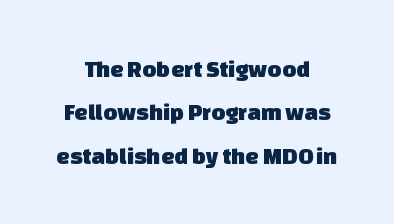
The image shows 24 px text type; set centered, line spacing 1.81x, normal letter spacing, not underlined.
